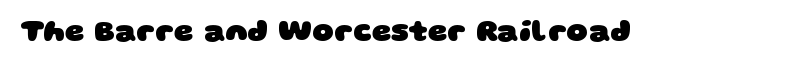
Q: Is the text bold? A: Yes.
Q: Is the typeface a serif or a sans-serif typeface? A: Sans-serif.
Q: Is the text underlined? A: No.
Q: Is the spacing between letters normal or unusually wide? A: Normal.
Q: Width (condensed, normal, or wide)? A: Wide.
Q: Stroke contrast? A: Low.
Q: x-height? A: Large.
Q: Monospaced? A: No.
